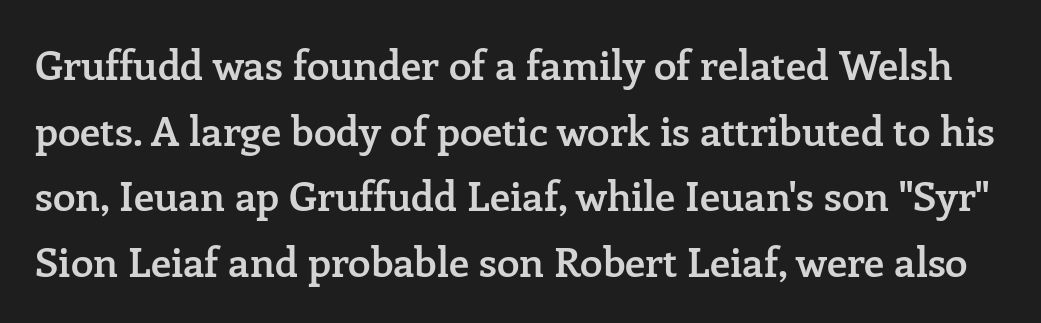
The image shows 41 px semibold serif type, upright; set normal line spacing (1.6x), normal letter spacing, not underlined; low stroke contrast and a medium x-height.
